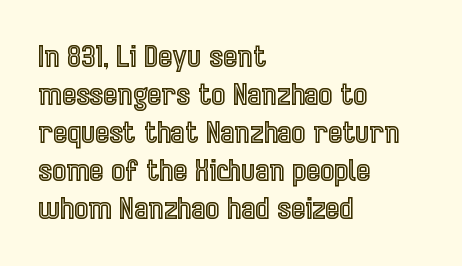
{"italic": "no", "width": "condensed", "x_height": "medium", "monospaced": "no", "underline": "no", "align": "left", "line_spacing": "normal", "line_spacing_ratio": 1.27, "letter_spacing": "normal", "letter_spacing_em": 0.0, "glyph_px": 30}
